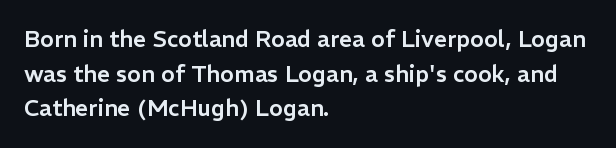
Q: Is the text italic (slanted)? A: No, it is upright.
Q: Is the text underlined? A: No.
Q: How is the paragraph aligned? A: Left-aligned.
Q: Is the spacing between letters normal or unusually wide? A: Normal.
Q: Is the spacing between lines tight, normal or loose? A: Normal.
